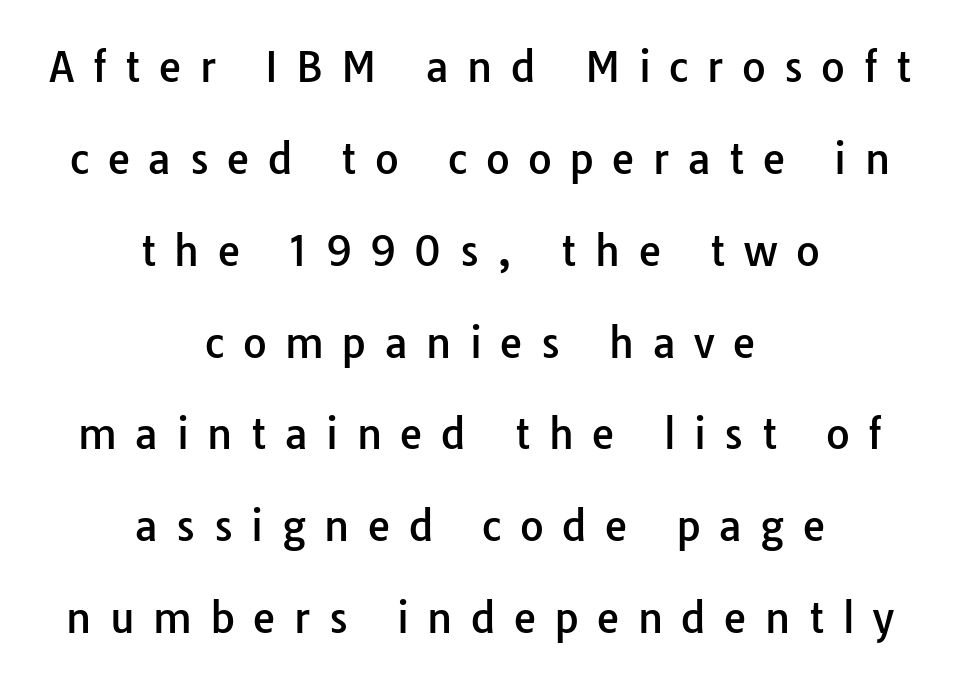
Rendered with straight, roman letterforms. Line spacing here is loose. A typesetter would call this proportional, since set widths differ per character. The letters carry no serifs — their stems end cleanly without finishing strokes.
